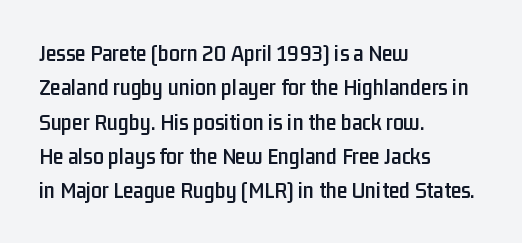
The image shows 24 px text type, upright; set left-aligned, normal line spacing (1.43x), normal letter spacing, not underlined.
